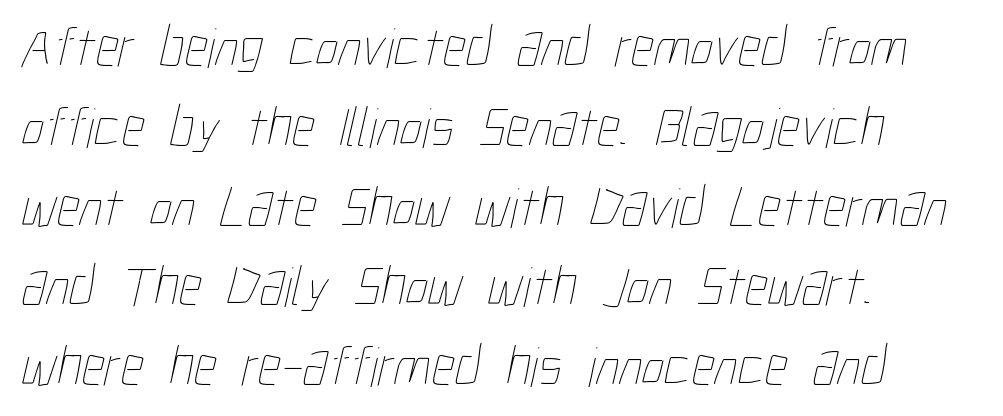
{"bold": "no", "weight": "thin", "width": "condensed", "stroke_contrast": "low", "x_height": "medium", "monospaced": "no", "underline": "no", "align": "left", "line_spacing": "normal", "line_spacing_ratio": 1.4, "letter_spacing": "normal", "letter_spacing_em": 0.0, "glyph_px": 57}
